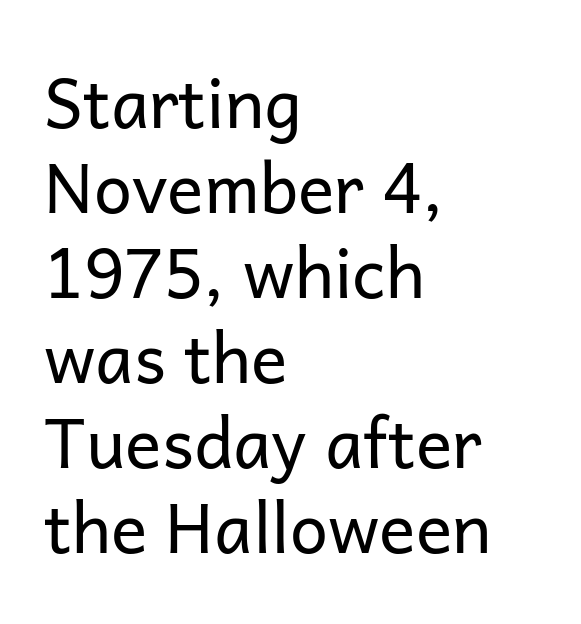
{"serif": "no", "italic": "no", "bold": "no", "weight": "regular", "width": "normal", "stroke_contrast": "low", "x_height": "medium", "monospaced": "no", "underline": "no", "align": "left", "line_spacing": "normal", "line_spacing_ratio": 1.25, "letter_spacing": "normal", "letter_spacing_em": 0.0, "glyph_px": 68}
